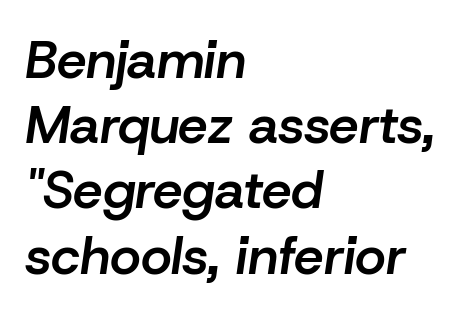
Q: Is the text bold? A: Semi-bold.
Q: Is the text italic (slanted)? A: Yes, it leans right by about 8 degrees.
Q: Is the text underlined? A: No.
Q: How is the paragraph aligned? A: Left-aligned.
Q: Is the spacing between letters normal or unusually wide? A: Normal.
Q: Width (condensed, normal, or wide)? A: Normal.
Q: Stroke contrast? A: Low.
Q: x-height? A: Medium.
Q: Monospaced? A: No.
